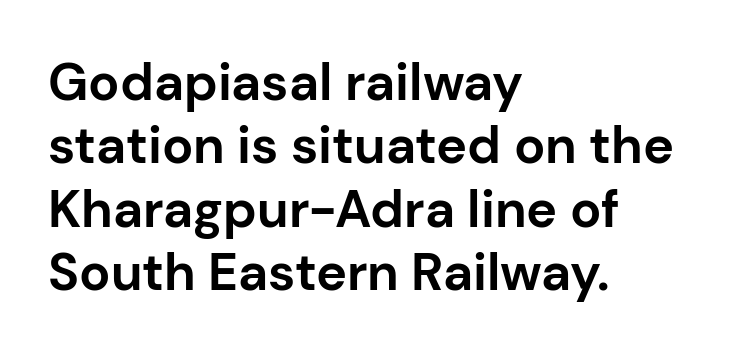
Note the varied advance widths — an 'i' is clearly narrower than an 'm'. Is the letter spacing exaggerated? No — it looks like the ordinary default. Emphasis by weight is at full strength: bold. Visually the block forms a straight wall on the left and a jagged coastline on the right. These lines are composed in type without serifs.
